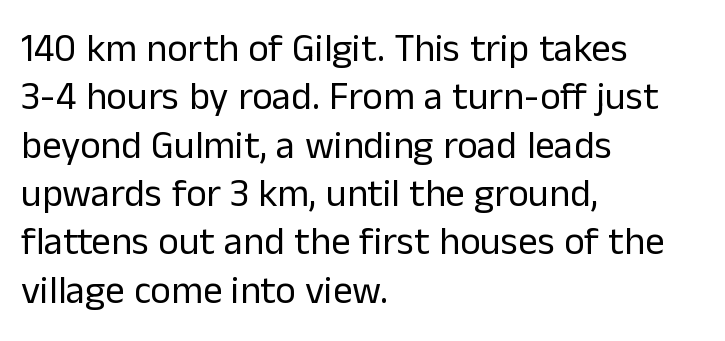
No heavy texture on the line: the type isn't bold. Quick note: not italic, upright. In CSS terms this would be text-align: left. How are the letters spaced? Ordinarily, with no added tracking. Spacing verdict: proportional, widths tailored to each character. The space beneath each line is pristine and unruled.
